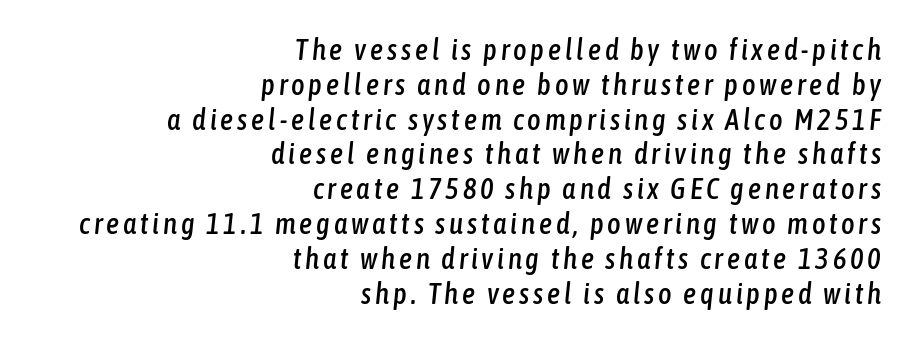
Q: Is the text italic (slanted)? A: Yes, it leans right by about 6 degrees.
Q: Is the text underlined? A: No.
Q: How is the paragraph aligned? A: Right-aligned.
Q: Width (condensed, normal, or wide)? A: Condensed.
Q: Stroke contrast? A: Low.
Q: x-height? A: Medium.
Q: Monospaced? A: No.
